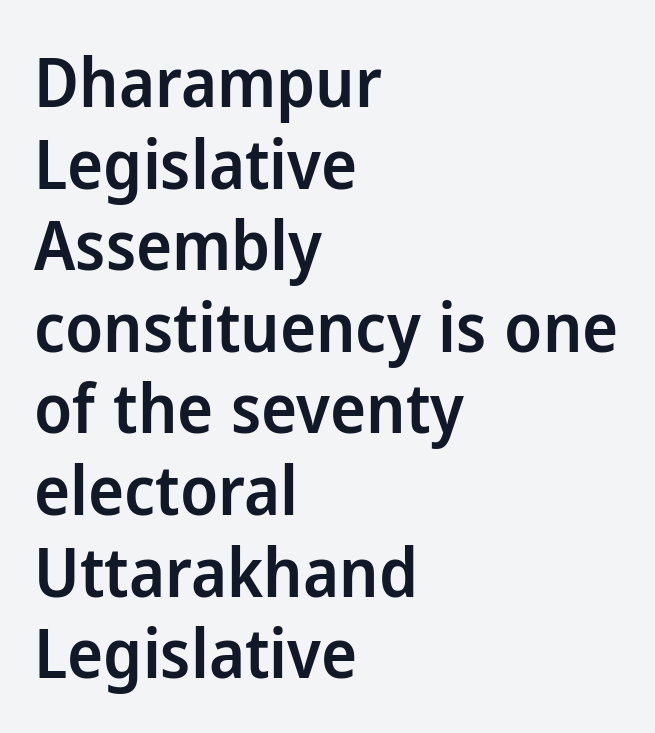
The image shows 68 px semibold sans-serif type, upright; set left-aligned, line spacing 1.2x, normal letter spacing, not underlined; low stroke contrast and a medium x-height.
